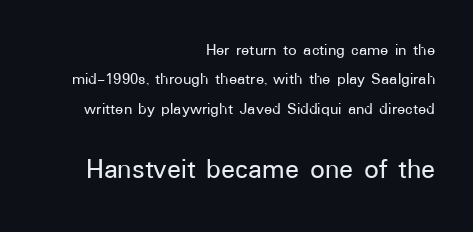
Q: Is the text italic (slanted)? A: No, it is upright.
Q: Is the typeface a serif or a sans-serif typeface? A: Sans-serif.
Q: Is the text underlined? A: No.
Q: How is the paragraph aligned? A: Right-aligned.
Q: Is the spacing between letters normal or unusually wide? A: Normal.
Q: Which block of text is set in a larger size, the first (top) or the second (bottom)? A: The second (bottom) one.
Q: Width (condensed, normal, or wide)? A: Normal.
Q: Stroke contrast? A: Low.
Q: x-height? A: Medium.
Q: Monospaced? A: No.
